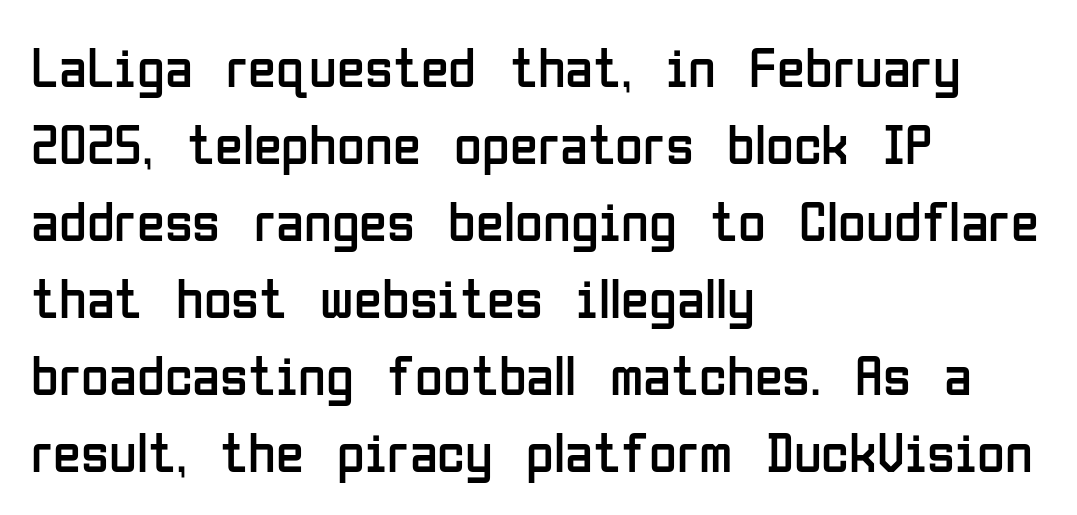
The image shows 57 px regular-weight, condensed sans-serif type, upright; set left-aligned, normal line spacing (1.35x), normal letter spacing, not underlined; low stroke contrast and a medium x-height.
